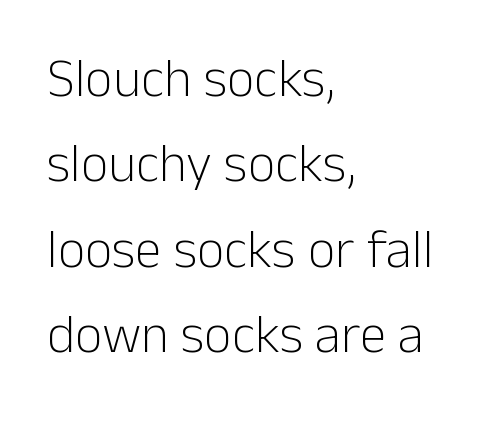
The image shows 54 px light sans-serif type, upright; set left-aligned, normal line spacing (1.58x), normal letter spacing, not underlined; low stroke contrast and a medium x-height.
